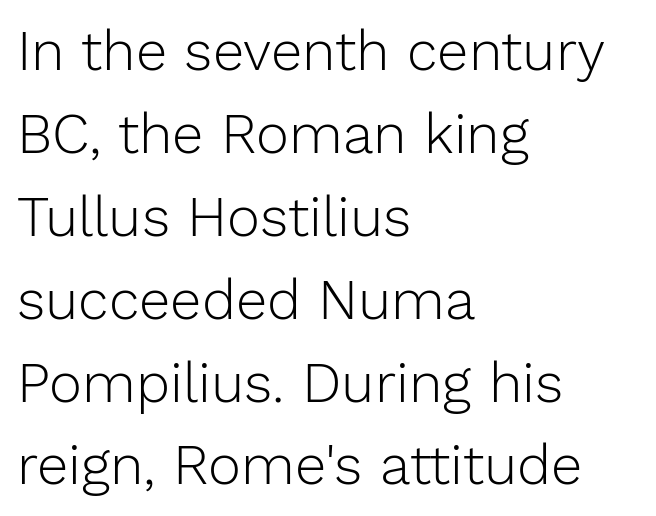
The image shows 56 px light sans-serif type, upright; set left-aligned, normal line spacing (1.48x), normal letter spacing, not underlined; low stroke contrast and a medium x-height.
